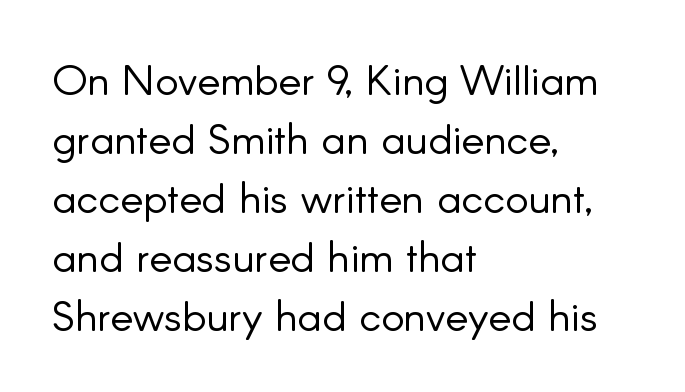
Q: Is the text bold? A: No.
Q: Is the text italic (slanted)? A: No, it is upright.
Q: Is the typeface a serif or a sans-serif typeface? A: Sans-serif.
Q: Is the text underlined? A: No.
Q: How is the paragraph aligned? A: Left-aligned.
Q: Is the spacing between letters normal or unusually wide? A: Normal.
Q: Is the spacing between lines tight, normal or loose? A: Normal.
Q: Width (condensed, normal, or wide)? A: Normal.
Q: Stroke contrast? A: Low.
Q: x-height? A: Small.
Q: Monospaced? A: No.
